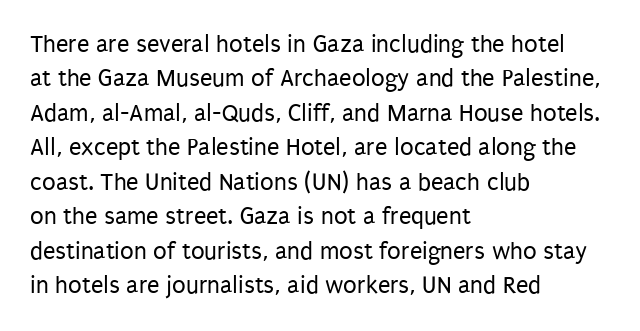
{"italic": "no", "bold": "no", "underline": "no", "align": "left", "line_spacing": "normal", "line_spacing_ratio": 1.38, "letter_spacing": "normal", "letter_spacing_em": 0.0, "glyph_px": 25}
